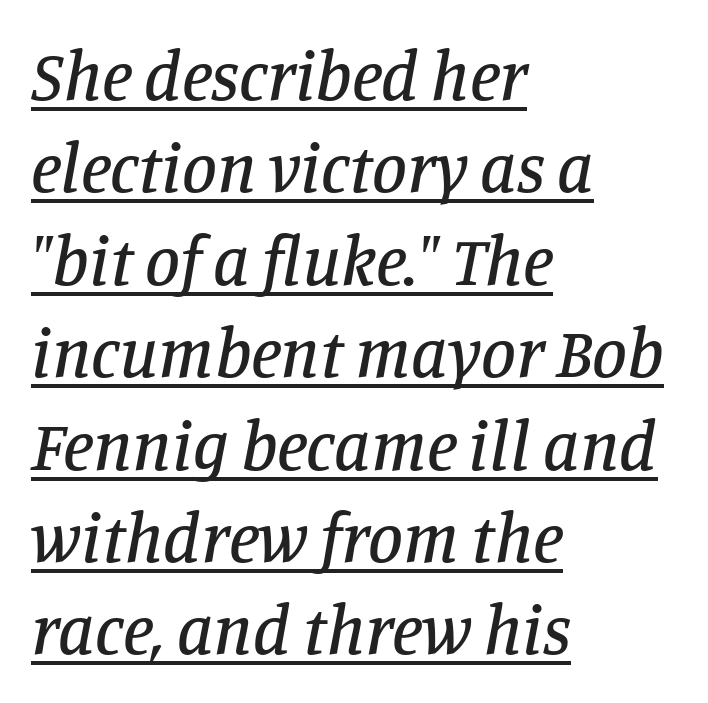
{"serif": "yes", "italic": "yes", "lean": "right", "slant_degrees": 11, "width": "normal", "stroke_contrast": "low", "x_height": "large", "monospaced": "no", "underline": "yes", "align": "left", "line_spacing": "normal", "line_spacing_ratio": 1.32, "letter_spacing": "normal", "letter_spacing_em": 0.0, "glyph_px": 70}
